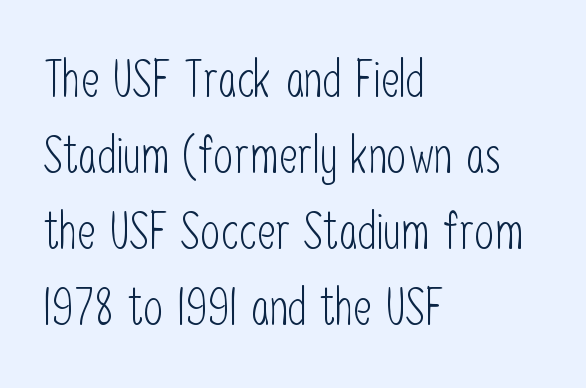
The image shows 51 px light, condensed sans-serif type, upright; set left-aligned, normal line spacing (1.49x), normal letter spacing, not underlined; low stroke contrast and a medium x-height.
